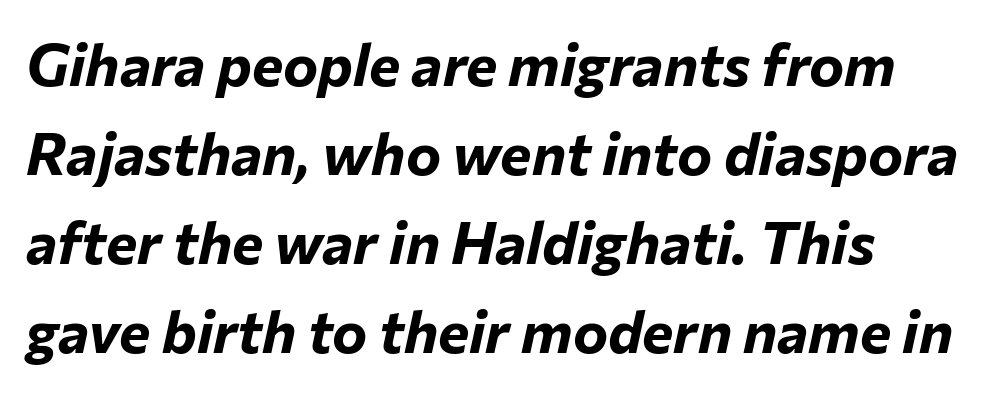
Line beginnings align vertically; line endings do not. Thick stems and heavy bowls — unmistakably bold. Compared with ordinary roman type, these characters are visibly tilted. Letter spacing: default. Compared with typical paragraphs, the rows here are spaced about the same.
